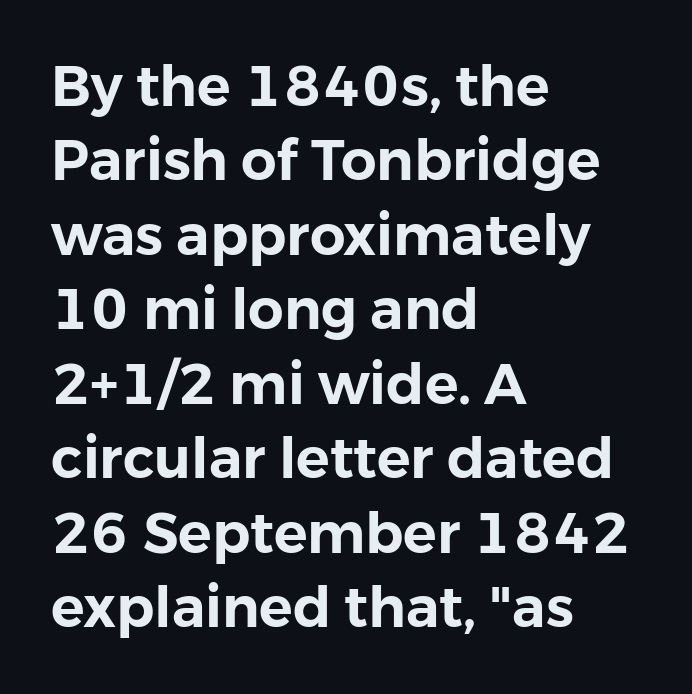
Q: Is the text italic (slanted)? A: No, it is upright.
Q: Is the typeface a serif or a sans-serif typeface? A: Sans-serif.
Q: Is the text underlined? A: No.
Q: How is the paragraph aligned? A: Left-aligned.
Q: Is the spacing between letters normal or unusually wide? A: Normal.
Q: Is the spacing between lines tight, normal or loose? A: Normal.
Q: Width (condensed, normal, or wide)? A: Normal.
Q: Stroke contrast? A: Low.
Q: x-height? A: Medium.
Q: Monospaced? A: No.
